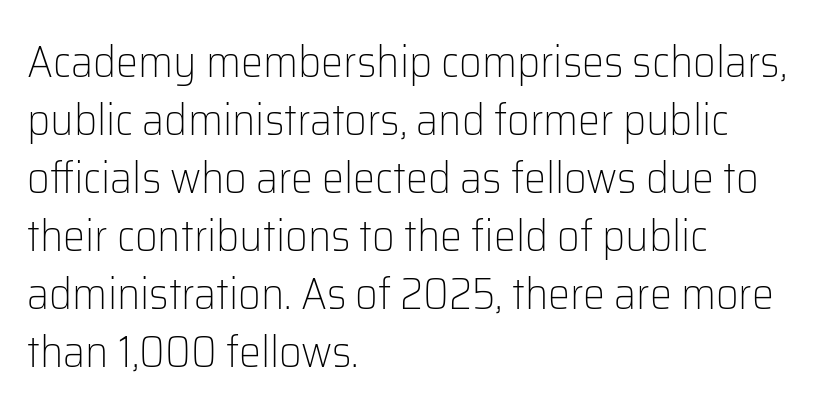
Q: Is the text bold? A: No.
Q: Is the text italic (slanted)? A: No, it is upright.
Q: Is the typeface a serif or a sans-serif typeface? A: Sans-serif.
Q: Is the text underlined? A: No.
Q: How is the paragraph aligned? A: Left-aligned.
Q: Is the spacing between letters normal or unusually wide? A: Normal.
Q: Is the spacing between lines tight, normal or loose? A: Normal.
Q: Width (condensed, normal, or wide)? A: Normal.
Q: Stroke contrast? A: Low.
Q: x-height? A: Medium.
Q: Monospaced? A: No.
